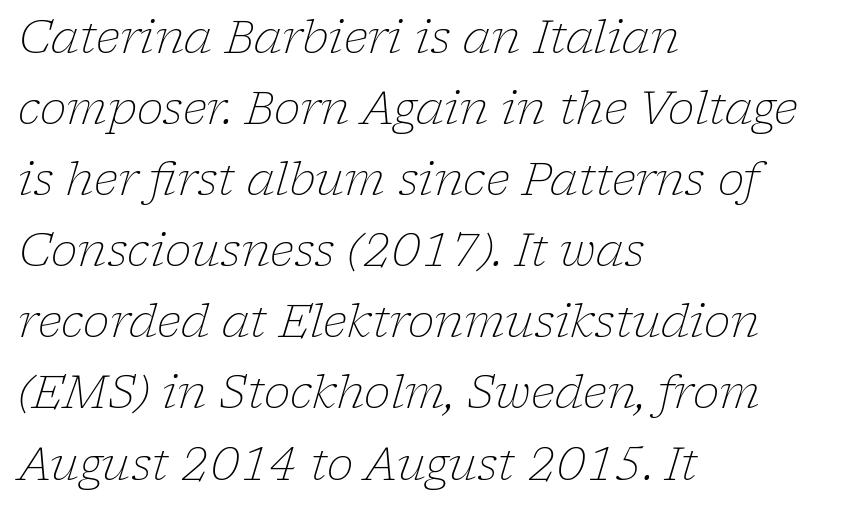
Q: Is the text bold? A: No.
Q: Is the text italic (slanted)? A: Yes, it leans right by about 17 degrees.
Q: Is the typeface a serif or a sans-serif typeface? A: Serif.
Q: Is the text underlined? A: No.
Q: How is the paragraph aligned? A: Left-aligned.
Q: Is the spacing between letters normal or unusually wide? A: Normal.
Q: Is the spacing between lines tight, normal or loose? A: Normal.
Q: Width (condensed, normal, or wide)? A: Normal.
Q: Stroke contrast? A: Low.
Q: x-height? A: Medium.
Q: Monospaced? A: No.
